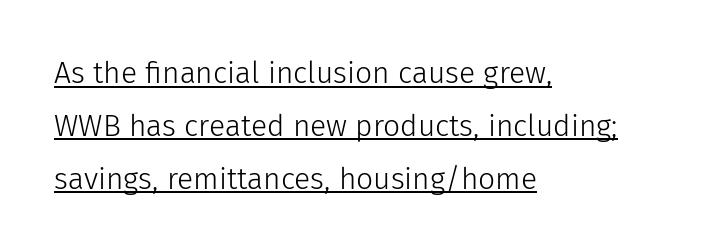
Q: Is the text bold? A: No.
Q: Is the text italic (slanted)? A: No, it is upright.
Q: Is the typeface a serif or a sans-serif typeface? A: Sans-serif.
Q: Is the text underlined? A: Yes.
Q: How is the paragraph aligned? A: Left-aligned.
Q: Is the spacing between letters normal or unusually wide? A: Normal.
Q: Width (condensed, normal, or wide)? A: Normal.
Q: Stroke contrast? A: Low.
Q: x-height? A: Medium.
Q: Monospaced? A: No.
